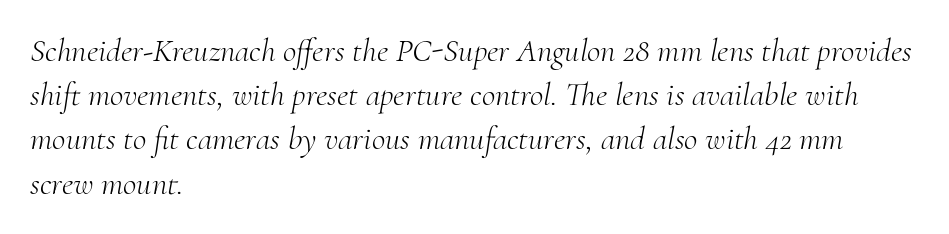
{"serif": "yes", "italic": "yes", "lean": "right", "slant_degrees": 10, "bold": "no", "weight": "light", "width": "normal", "stroke_contrast": "medium", "x_height": "small", "monospaced": "no", "underline": "no", "align": "left", "line_spacing": "normal", "line_spacing_ratio": 1.34, "letter_spacing": "normal", "letter_spacing_em": 0.0, "glyph_px": 33}
